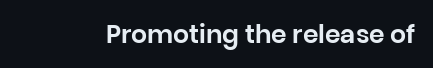
If you drew a line through each stem, it would be perfectly vertical. Characters follow at the spacing the type designer built in. The words here are not underlined.
